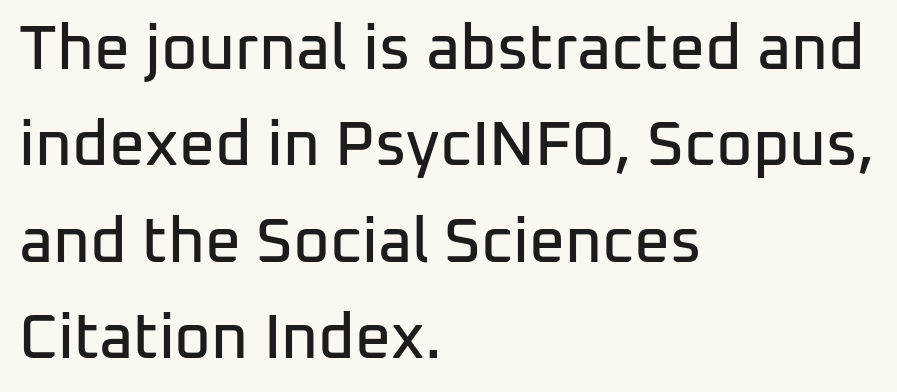
Q: Is the text italic (slanted)? A: No, it is upright.
Q: Is the typeface a serif or a sans-serif typeface? A: Sans-serif.
Q: Is the text underlined? A: No.
Q: How is the paragraph aligned? A: Left-aligned.
Q: Is the spacing between letters normal or unusually wide? A: Normal.
Q: Is the spacing between lines tight, normal or loose? A: Normal.
Q: Width (condensed, normal, or wide)? A: Normal.
Q: Stroke contrast? A: Low.
Q: x-height? A: Medium.
Q: Monospaced? A: No.
